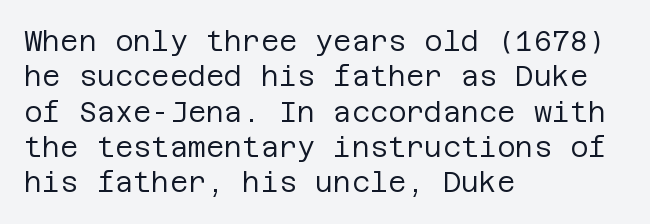
{"serif": "no", "italic": "no", "bold": "no", "weight": "regular", "width": "normal", "stroke_contrast": "low", "x_height": "large", "underline": "no", "align": "left", "line_spacing": "normal", "line_spacing_ratio": 1.26, "letter_spacing": "normal", "letter_spacing_em": 0.0, "glyph_px": 28}
